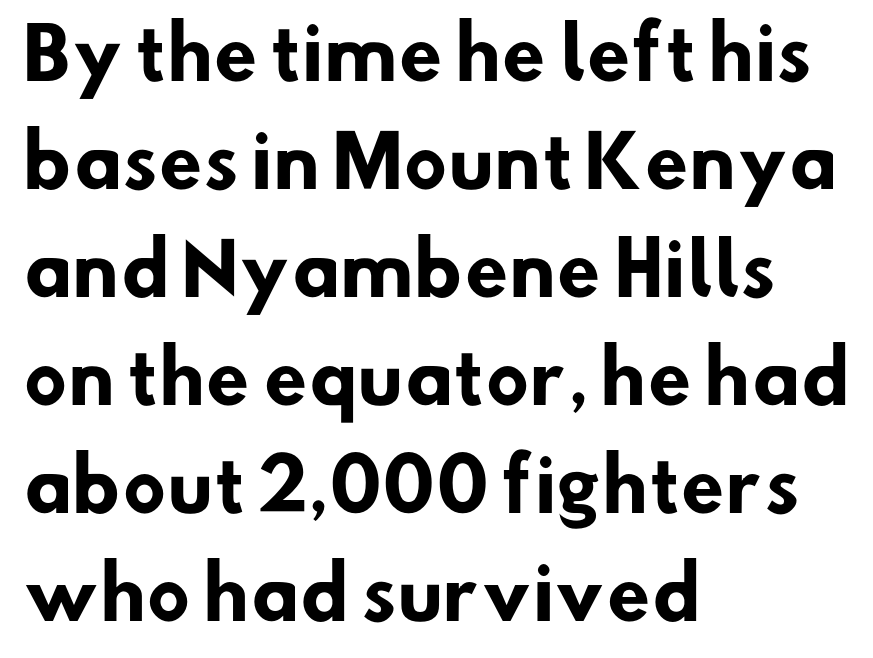
{"serif": "no", "bold": "yes", "weight": "heavy", "width": "normal", "stroke_contrast": "low", "x_height": "small", "monospaced": "no", "underline": "no", "align": "left", "line_spacing": "normal", "line_spacing_ratio": 1.52, "letter_spacing": "normal", "letter_spacing_em": 0.0, "glyph_px": 71}
